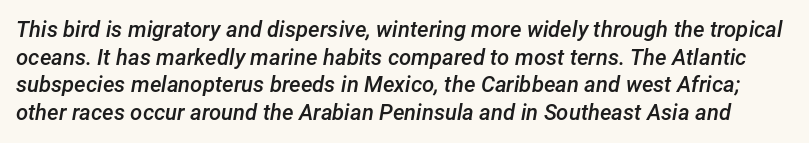
The image shows 22 px text type, italic (leaning right); set normal line spacing (1.26x), normal letter spacing, not underlined.
